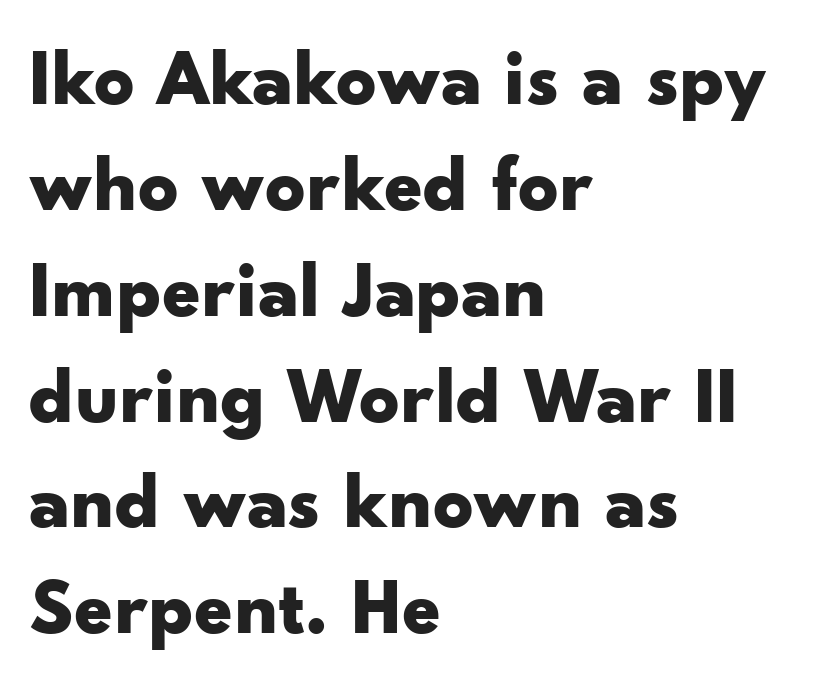
The image shows 79 px bold, wide sans-serif type, upright; set left-aligned, normal line spacing (1.34x), normal letter spacing, not underlined; low stroke contrast and a small x-height.
